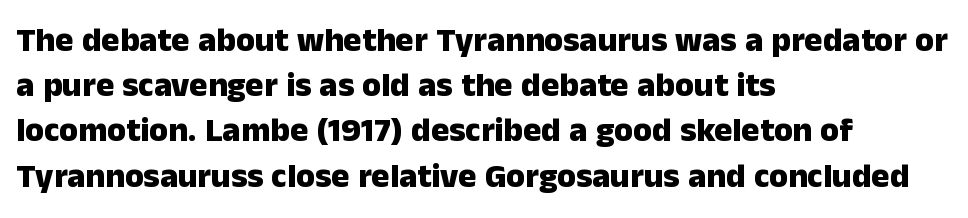
Varying glyph widths throughout — classic text-font behaviour. Do the letters lean? They stand straight. Does the copy run flush right? No — it runs flush left. The passage shown is typeset with a sans-serif family. Strong, thick strokes mark this as bold type. Each row of text sits above clean, open space.
